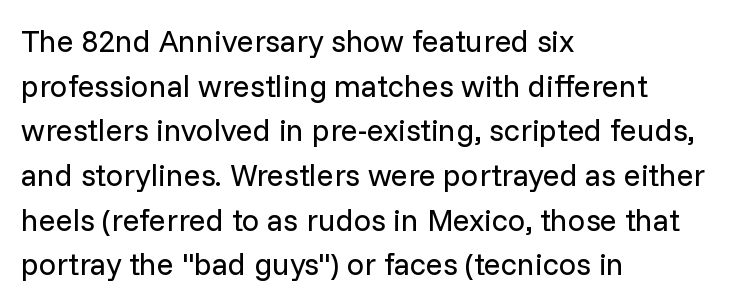
{"serif": "no", "italic": "no", "bold": "no", "weight": "regular", "width": "normal", "stroke_contrast": "low", "x_height": "medium", "monospaced": "no", "underline": "no", "align": "left", "line_spacing": "normal", "line_spacing_ratio": 1.44, "letter_spacing": "normal", "letter_spacing_em": 0.0, "glyph_px": 31}
